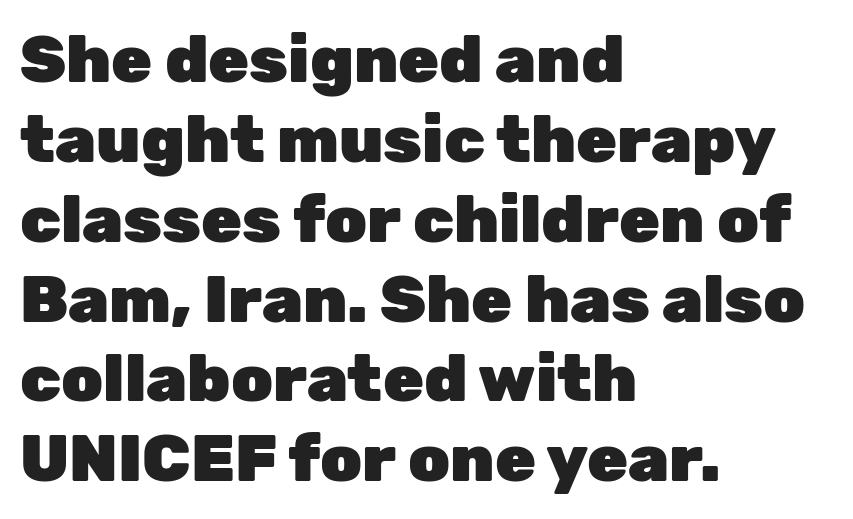
Q: Is the text bold? A: Yes.
Q: Is the text italic (slanted)? A: No, it is upright.
Q: Is the typeface a serif or a sans-serif typeface? A: Sans-serif.
Q: Is the text underlined? A: No.
Q: How is the paragraph aligned? A: Left-aligned.
Q: Is the spacing between letters normal or unusually wide? A: Normal.
Q: Width (condensed, normal, or wide)? A: Normal.
Q: Stroke contrast? A: Low.
Q: x-height? A: Medium.
Q: Monospaced? A: No.
